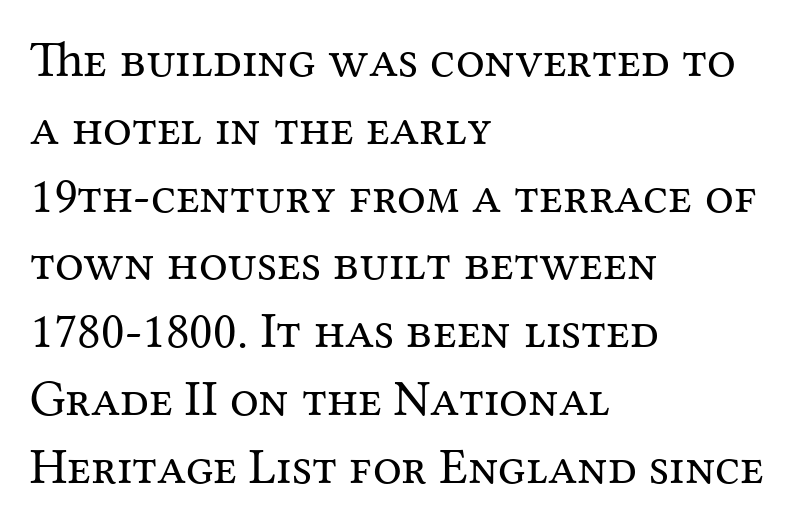
Q: Is the text bold? A: No.
Q: Is the text italic (slanted)? A: No, it is upright.
Q: Is the typeface a serif or a sans-serif typeface? A: Serif.
Q: Is the text underlined? A: No.
Q: How is the paragraph aligned? A: Left-aligned.
Q: Is the spacing between letters normal or unusually wide? A: Normal.
Q: Is the spacing between lines tight, normal or loose? A: Normal.
Q: Width (condensed, normal, or wide)? A: Normal.
Q: Stroke contrast? A: Medium.
Q: x-height? A: Medium.
Q: Monospaced? A: No.
